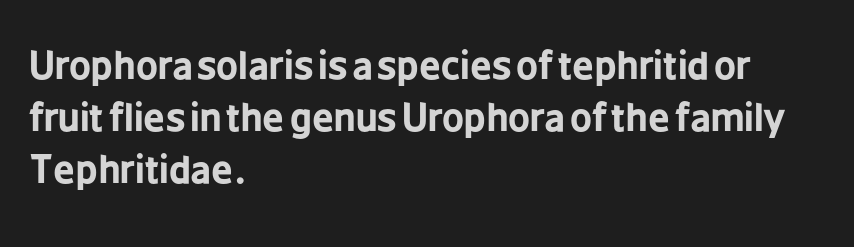
The image shows 38 px bold, condensed sans-serif type, upright; set left-aligned, normal line spacing (1.37x), normal letter spacing, not underlined; low stroke contrast and a medium x-height.
